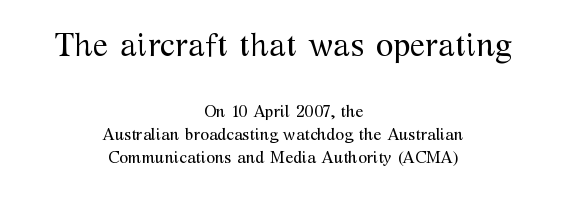
Q: Is the text bold? A: No.
Q: Is the text italic (slanted)? A: No, it is upright.
Q: Is the typeface a serif or a sans-serif typeface? A: Serif.
Q: Is the text underlined? A: No.
Q: How is the paragraph aligned? A: Centered.
Q: Is the spacing between letters normal or unusually wide? A: Normal.
Q: Is the spacing between lines tight, normal or loose? A: Normal.
Q: Which block of text is set in a larger size, the first (top) or the second (bottom)? A: The first (top) one.
Q: Width (condensed, normal, or wide)? A: Normal.
Q: Stroke contrast? A: Medium.
Q: x-height? A: Medium.
Q: Monospaced? A: No.
